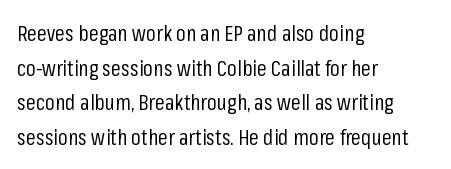
{"italic": "no", "bold": "no", "underline": "no", "align": "left", "line_spacing": "normal", "line_spacing_ratio": 1.57, "letter_spacing": "normal", "letter_spacing_em": 0.0, "glyph_px": 22}
